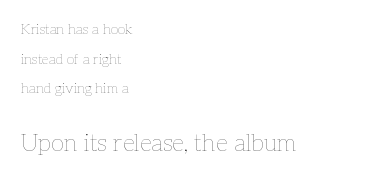
Q: Is the text bold? A: No.
Q: Is the text italic (slanted)? A: No, it is upright.
Q: Is the text underlined? A: No.
Q: How is the paragraph aligned? A: Left-aligned.
Q: Is the spacing between letters normal or unusually wide? A: Normal.
Q: Is the spacing between lines tight, normal or loose? A: Loose.
Q: Which block of text is set in a larger size, the first (top) or the second (bottom)? A: The second (bottom) one.
